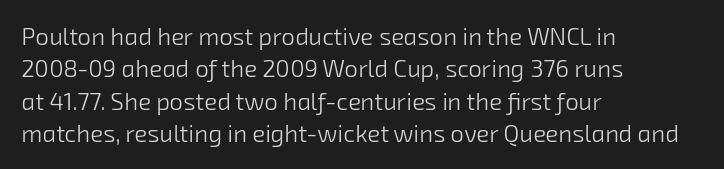
Q: Is the text bold? A: No.
Q: Is the text underlined? A: No.
Q: How is the paragraph aligned? A: Left-aligned.
Q: Is the spacing between letters normal or unusually wide? A: Normal.
Q: Is the spacing between lines tight, normal or loose? A: Normal.
